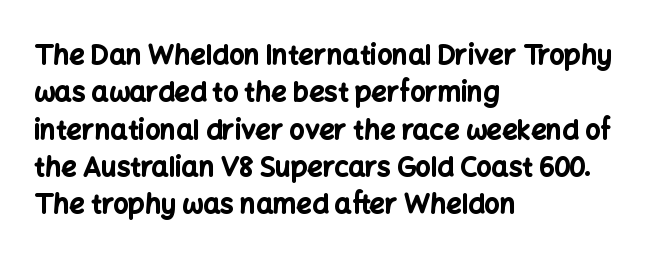
Q: Is the text bold? A: Yes.
Q: Is the text italic (slanted)? A: No, it is upright.
Q: Is the text underlined? A: No.
Q: How is the paragraph aligned? A: Left-aligned.
Q: Is the spacing between letters normal or unusually wide? A: Normal.
Q: Is the spacing between lines tight, normal or loose? A: Normal.
